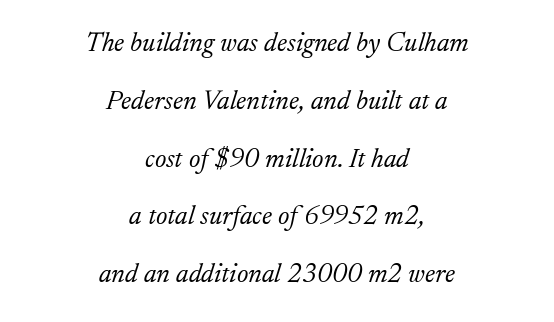
The string is rendered with underlining switched off. Visually the block forms a symmetrical silhouette, jagged on both flanks. This sample uses an oblique cut, with every glyph tilted off the vertical. No extra ink here — the face is not bold. How would I describe the line gaps? Wide and relaxed. This rendering leaves character spacing at its baseline value.
